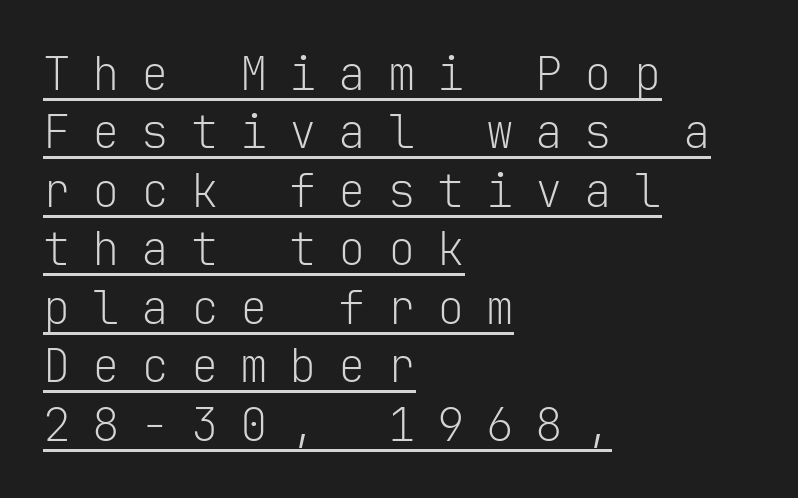
Q: Is the text bold? A: No.
Q: Is the text italic (slanted)? A: No, it is upright.
Q: Is the typeface a serif or a sans-serif typeface? A: Sans-serif.
Q: Is the text underlined? A: Yes.
Q: How is the paragraph aligned? A: Left-aligned.
Q: Is the spacing between letters normal or unusually wide? A: Unusually wide.
Q: Is the spacing between lines tight, normal or loose? A: Normal.
Q: Width (condensed, normal, or wide)? A: Normal.
Q: Stroke contrast? A: Low.
Q: x-height? A: Medium.
Q: Monospaced? A: Yes.
